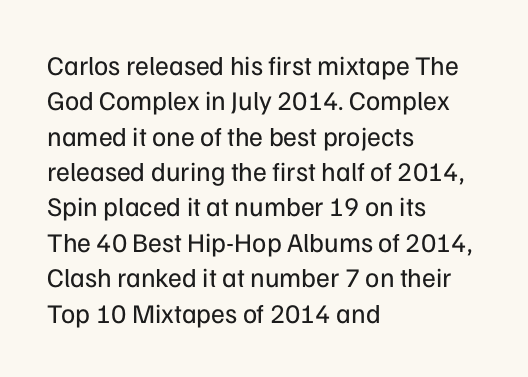
Q: Is the text bold? A: No.
Q: Is the text italic (slanted)? A: No, it is upright.
Q: Is the text underlined? A: No.
Q: How is the paragraph aligned? A: Left-aligned.
Q: Is the spacing between letters normal or unusually wide? A: Normal.
Q: Is the spacing between lines tight, normal or loose? A: Normal.
